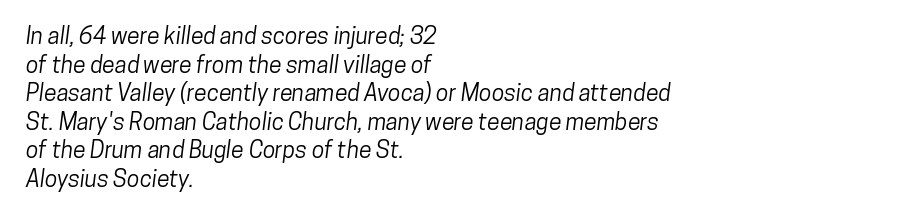
Q: Is the text underlined? A: No.
Q: How is the paragraph aligned? A: Left-aligned.
Q: Is the spacing between letters normal or unusually wide? A: Normal.
